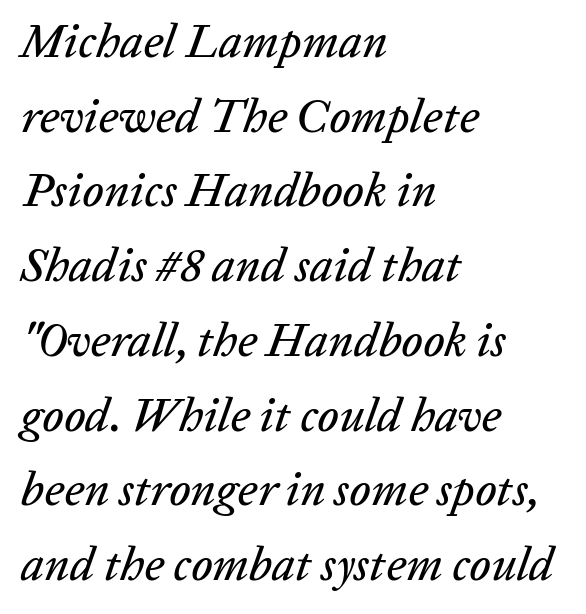
Q: Is the text italic (slanted)? A: Yes, it leans right by about 20 degrees.
Q: Is the text underlined? A: No.
Q: How is the paragraph aligned? A: Left-aligned.
Q: Is the spacing between letters normal or unusually wide? A: Normal.
Q: Is the spacing between lines tight, normal or loose? A: Normal.
Q: Width (condensed, normal, or wide)? A: Normal.
Q: Stroke contrast? A: Low.
Q: x-height? A: Medium.
Q: Monospaced? A: No.
